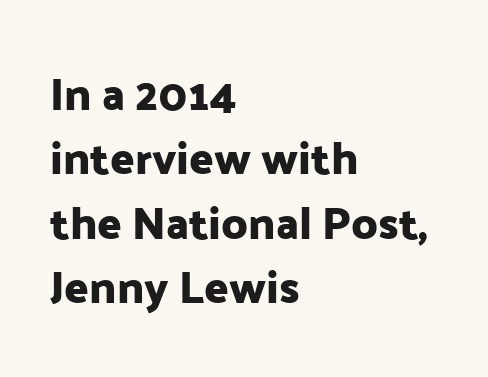
{"serif": "no", "italic": "no", "width": "normal", "stroke_contrast": "low", "x_height": "medium", "monospaced": "no", "underline": "no", "align": "left", "line_spacing": "normal", "line_spacing_ratio": 1.43, "letter_spacing": "normal", "letter_spacing_em": 0.0, "glyph_px": 45}
